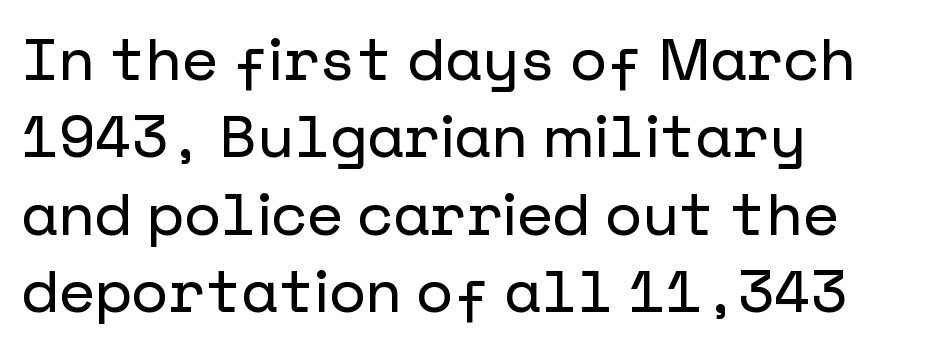
{"serif": "no", "italic": "no", "width": "normal", "stroke_contrast": "low", "x_height": "medium", "underline": "no", "align": "left", "line_spacing": "normal", "line_spacing_ratio": 1.31, "letter_spacing": "normal", "letter_spacing_em": 0.0, "glyph_px": 59}
